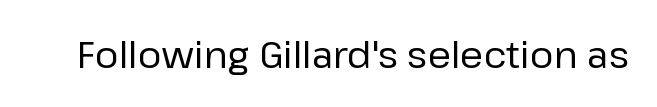
{"serif": "no", "italic": "no", "bold": "no", "weight": "regular", "width": "normal", "stroke_contrast": "low", "x_height": "medium", "monospaced": "no", "underline": "no", "letter_spacing": "normal", "letter_spacing_em": 0.0, "glyph_px": 37}
